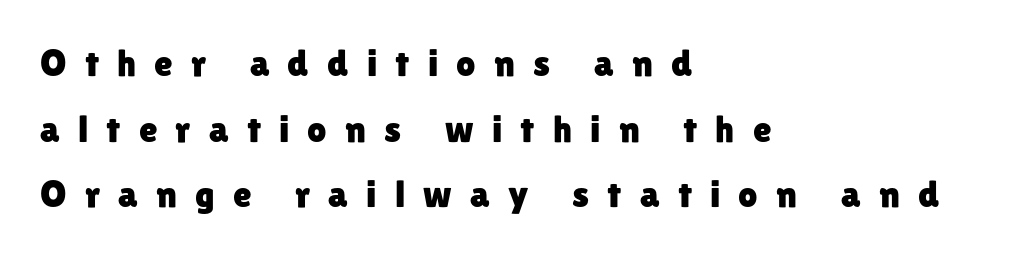
The image shows 38 px sans-serif type, upright; set left-aligned, line spacing 1.73x, unusually wide letter spacing (+0.48 em), not underlined; low stroke contrast and a medium x-height.
